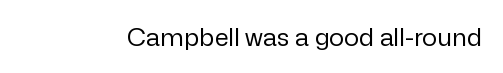
{"italic": "no", "bold": "no", "underline": "no", "letter_spacing": "normal", "letter_spacing_em": 0.0, "glyph_px": 25}
